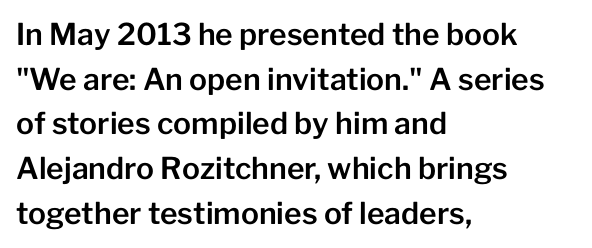
Q: Is the text italic (slanted)? A: No, it is upright.
Q: Is the typeface a serif or a sans-serif typeface? A: Sans-serif.
Q: Is the text underlined? A: No.
Q: How is the paragraph aligned? A: Left-aligned.
Q: Is the spacing between letters normal or unusually wide? A: Normal.
Q: Is the spacing between lines tight, normal or loose? A: Normal.
Q: Width (condensed, normal, or wide)? A: Normal.
Q: Stroke contrast? A: Low.
Q: x-height? A: Medium.
Q: Monospaced? A: No.
